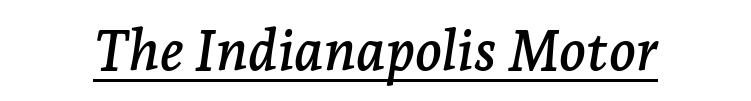
{"serif": "yes", "italic": "yes", "lean": "right", "slant_degrees": 7, "width": "normal", "stroke_contrast": "low", "x_height": "medium", "monospaced": "no", "underline": "yes", "letter_spacing": "normal", "letter_spacing_em": 0.0, "glyph_px": 56}
